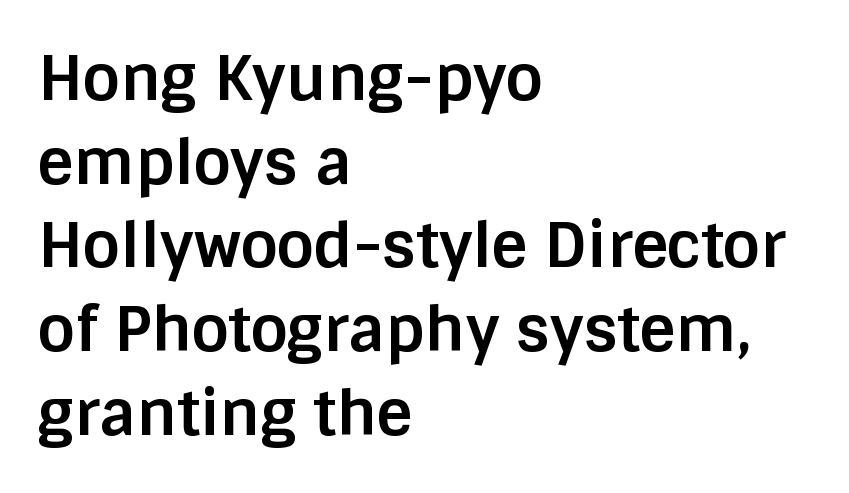
Is this a sans? Yes — the strokes have no serifs. Note the varied advance widths — an 'i' is clearly narrower than an 'm'. Posture: vertical. The rendering keeps characters at their native spacing. The passage shown is emphatically bold. Typeset ragged right — the left edge is the straight one.
